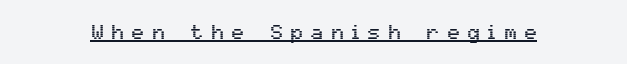
{"italic": "no", "underline": "yes", "letter_spacing": "wide", "letter_spacing_em": 0.37, "glyph_px": 21}
